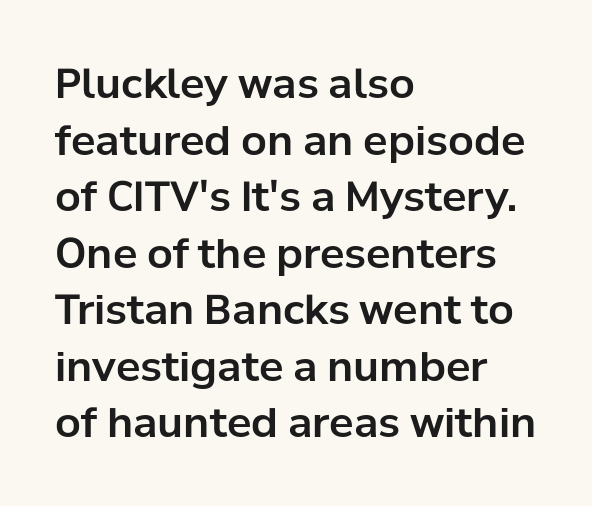
Q: Is the text italic (slanted)? A: No, it is upright.
Q: Is the typeface a serif or a sans-serif typeface? A: Sans-serif.
Q: Is the text underlined? A: No.
Q: How is the paragraph aligned? A: Left-aligned.
Q: Is the spacing between letters normal or unusually wide? A: Normal.
Q: Is the spacing between lines tight, normal or loose? A: Normal.
Q: Width (condensed, normal, or wide)? A: Normal.
Q: Stroke contrast? A: Low.
Q: x-height? A: Medium.
Q: Monospaced? A: No.
